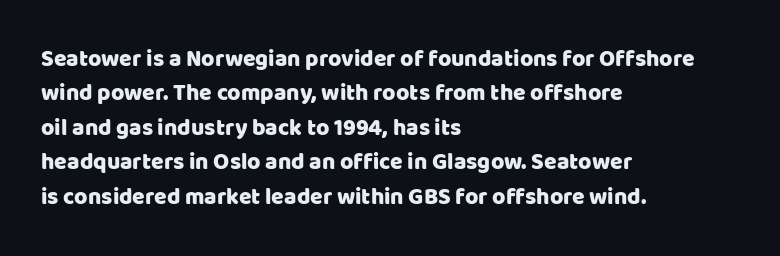
The specimen omits any rule beneath the text block's lines. The line-height multiplier appears to be the usual default. Posture: upright roman. The letters sit at their default tracking, neither squeezed nor spread.
